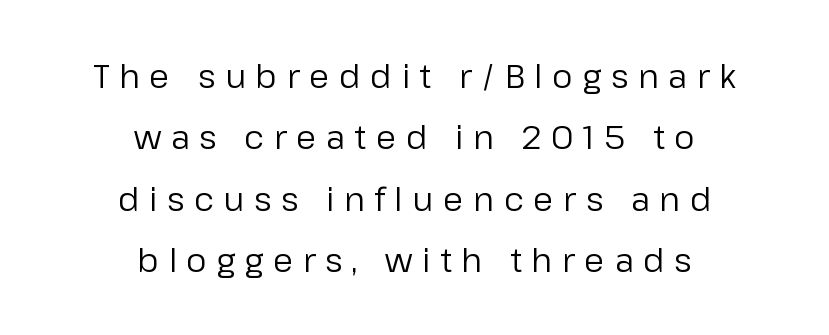
Heaviness? Minimal to ordinary, like unemphasized prose. Beneath every word, the page is bare. Does the type have serifs? No, each stem ends abruptly. Italic: no, the glyphs are upright roman. Do the characters align in a grid? No, the font is proportional. Short and long lines alike share a common midpoint.
